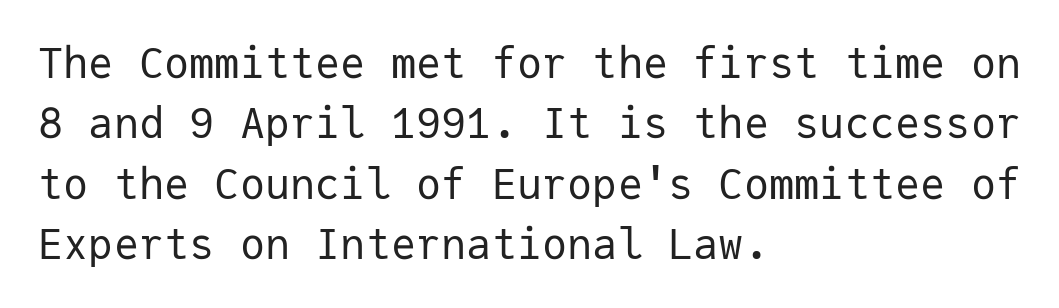
{"serif": "no", "italic": "no", "bold": "no", "weight": "regular", "width": "normal", "stroke_contrast": "low", "x_height": "medium", "monospaced": "yes", "underline": "no", "align": "left", "line_spacing": "normal", "line_spacing_ratio": 1.44, "letter_spacing": "normal", "letter_spacing_em": 0.0, "glyph_px": 42}
